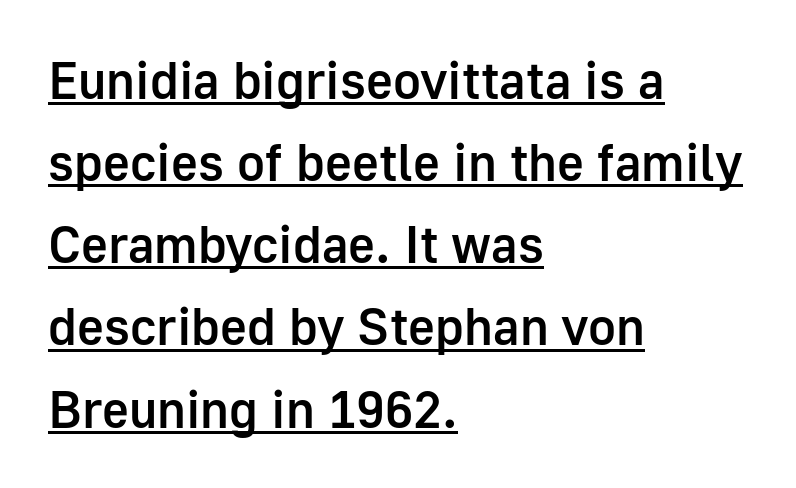
{"serif": "no", "italic": "no", "bold": "semi", "weight": "semibold", "width": "normal", "stroke_contrast": "low", "x_height": "medium", "monospaced": "no", "underline": "yes", "align": "left", "line_spacing": "normal", "line_spacing_ratio": 1.58, "letter_spacing": "normal", "letter_spacing_em": 0.0, "glyph_px": 52}
